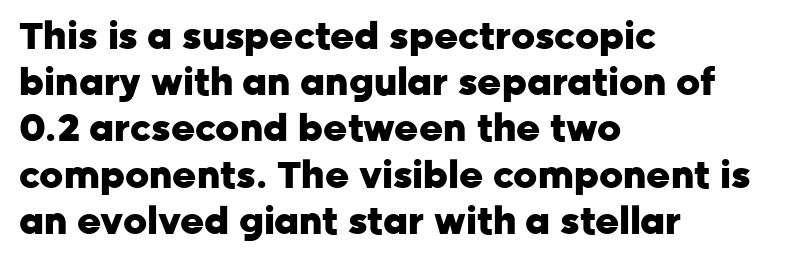
Q: Is the text bold? A: Yes.
Q: Is the text italic (slanted)? A: No, it is upright.
Q: Is the typeface a serif or a sans-serif typeface? A: Sans-serif.
Q: Is the text underlined? A: No.
Q: How is the paragraph aligned? A: Left-aligned.
Q: Is the spacing between letters normal or unusually wide? A: Normal.
Q: Is the spacing between lines tight, normal or loose? A: Normal.
Q: Width (condensed, normal, or wide)? A: Normal.
Q: Stroke contrast? A: Low.
Q: x-height? A: Medium.
Q: Monospaced? A: No.
